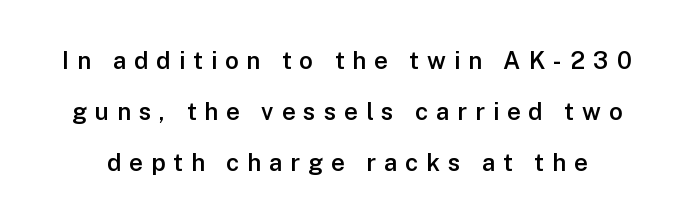
Clear beneath every line of the passage. The vertical gap from one line to the next is large. Does extra space separate the letters? Yes, quite a lot of it. Does the weight exceed regular? Yes, but only to semibold. Does the lettering tilt? It doesn't — this is upright.
